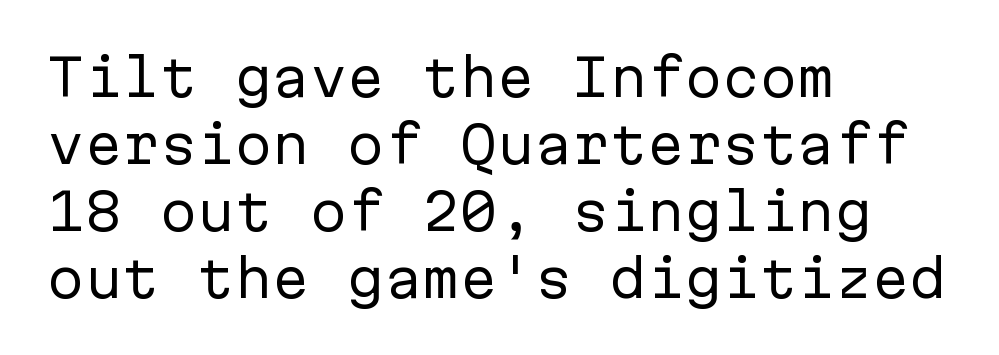
Q: Is the text bold? A: No.
Q: Is the text italic (slanted)? A: No, it is upright.
Q: Is the typeface a serif or a sans-serif typeface? A: Sans-serif.
Q: Is the text underlined? A: No.
Q: How is the paragraph aligned? A: Left-aligned.
Q: Is the spacing between letters normal or unusually wide? A: Normal.
Q: Is the spacing between lines tight, normal or loose? A: Normal.
Q: Width (condensed, normal, or wide)? A: Normal.
Q: Stroke contrast? A: Low.
Q: x-height? A: Medium.
Q: Monospaced? A: Yes.
